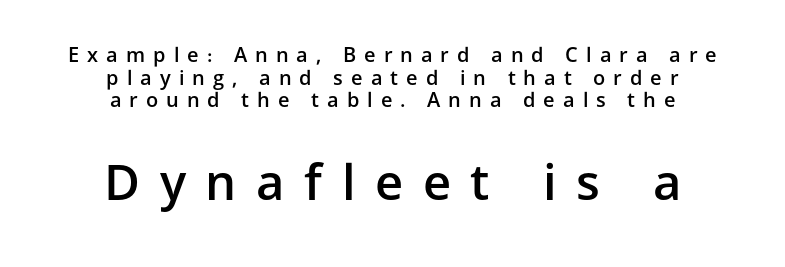
The typesetter chose a symmetrical, centered arrangement here. Regarding leading, the lines here are crowded together. Nothing sits at the stroke ends, so this counts as sans-serif. The more generous point size was reserved for the lower chunk. It's the straight-up-and-down kind of type. A clean baseline with only descenders dipping below it.
